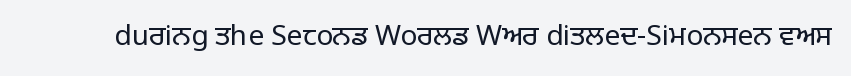
Letter spacing: default. Upright lettering throughout. Stems here are at most as thick as an everyday book face. In terms of letterform style, serifs are entirely absent. Looks like regular typesetting: each glyph gets only the width it needs. The words here are not underlined.
